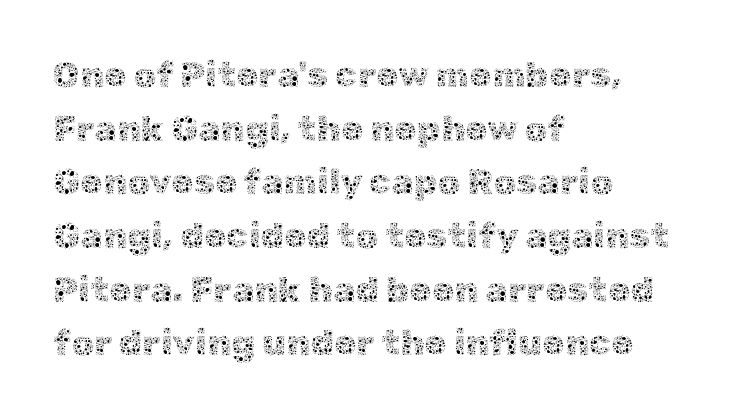
{"italic": "no", "bold": "no", "weight": "thin", "width": "normal", "x_height": "medium", "monospaced": "no", "underline": "no", "align": "left", "line_spacing": "normal", "line_spacing_ratio": 1.49, "letter_spacing": "normal", "letter_spacing_em": 0.0, "glyph_px": 36}
